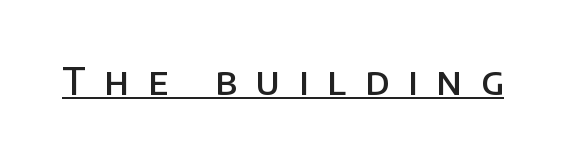
Each letter keeps its own natural width here, so spacing adapts to shape. This sample uses an upright cut, with every glyph sitting square on the baseline. The face used here appears with an underline applied. Caption: expanded tracking, letters set apart. To sum up the face: it is a sans, with no serifs.
